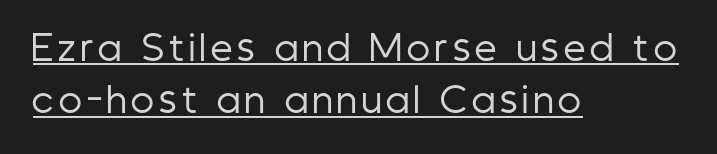
{"serif": "no", "italic": "no", "bold": "no", "weight": "regular", "width": "condensed", "stroke_contrast": "low", "x_height": "medium", "monospaced": "no", "underline": "yes", "align": "left", "line_spacing": "normal", "line_spacing_ratio": 1.5, "glyph_px": 35}
